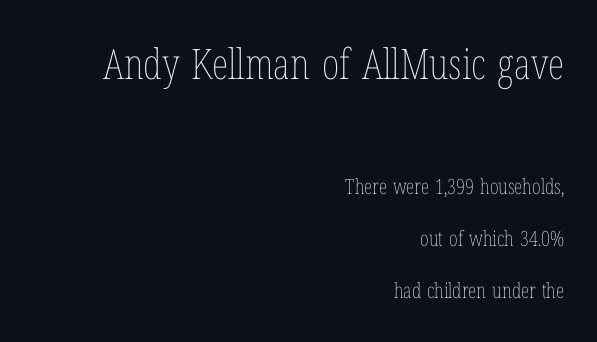
Q: Is the text bold? A: No.
Q: Is the text italic (slanted)? A: No, it is upright.
Q: Is the text underlined? A: No.
Q: How is the paragraph aligned? A: Right-aligned.
Q: Is the spacing between letters normal or unusually wide? A: Normal.
Q: Is the spacing between lines tight, normal or loose? A: Loose.
Q: Which block of text is set in a larger size, the first (top) or the second (bottom)? A: The first (top) one.
Q: Width (condensed, normal, or wide)? A: Condensed.
Q: Stroke contrast? A: Low.
Q: x-height? A: Medium.
Q: Monospaced? A: No.
